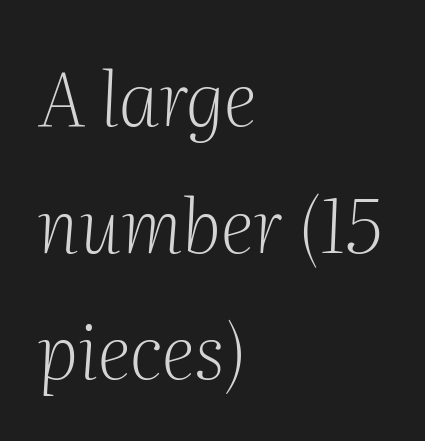
The image shows 75 px light serif type, italic (leaning right); set left-aligned, normal line spacing (1.69x), normal letter spacing, not underlined; medium stroke contrast and a medium x-height.
